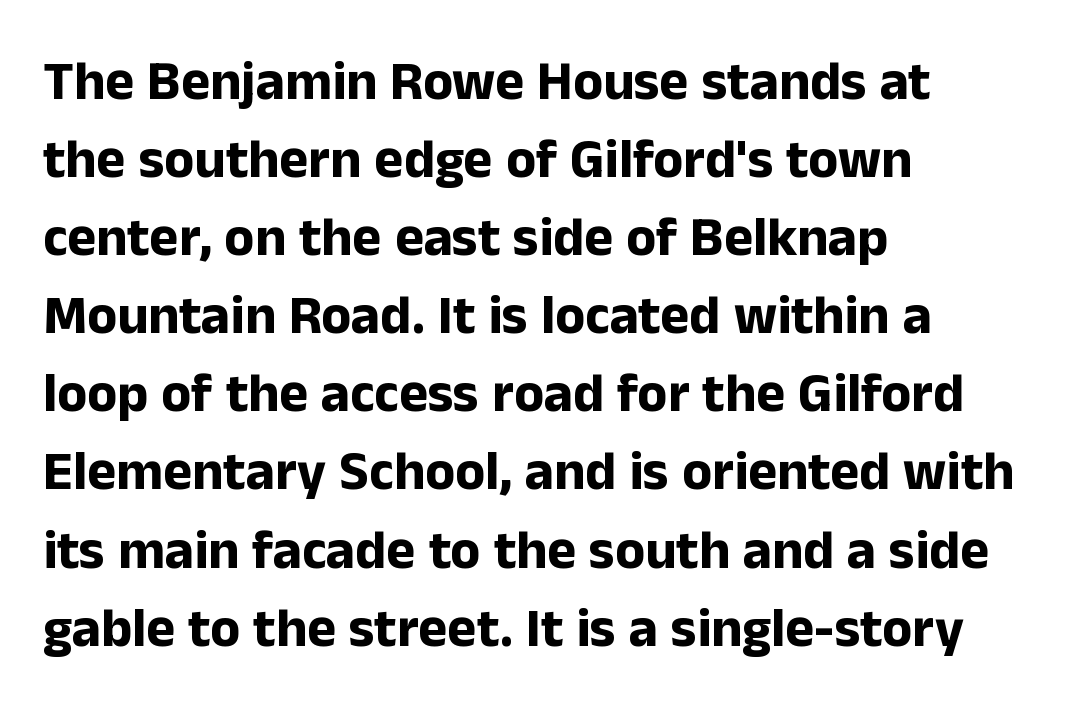
The image shows 55 px bold sans-serif type, upright; set left-aligned, normal line spacing (1.42x), normal letter spacing, not underlined; low stroke contrast and a medium x-height.
